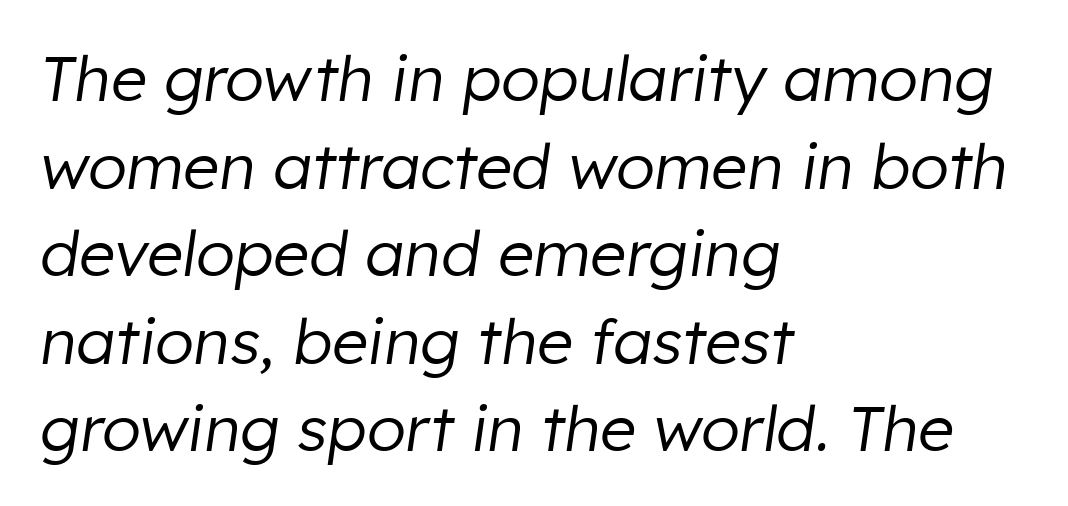
This rendering features lettering with no underline. The face used here is proportionally spaced, like ordinary book or web type. The font's italic variant was chosen for this text. Standard letterfit; no display-style spreading of the glyphs.
